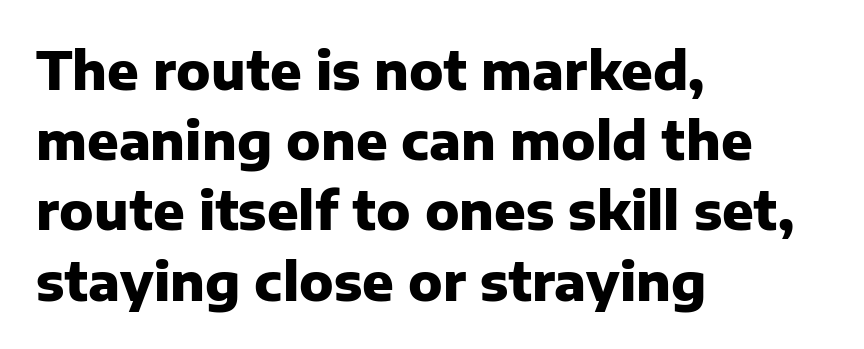
{"serif": "no", "italic": "no", "bold": "yes", "weight": "heavy", "width": "normal", "stroke_contrast": "low", "x_height": "medium", "monospaced": "no", "underline": "no", "align": "left", "line_spacing": "normal", "line_spacing_ratio": 1.35, "letter_spacing": "normal", "letter_spacing_em": 0.0, "glyph_px": 52}
